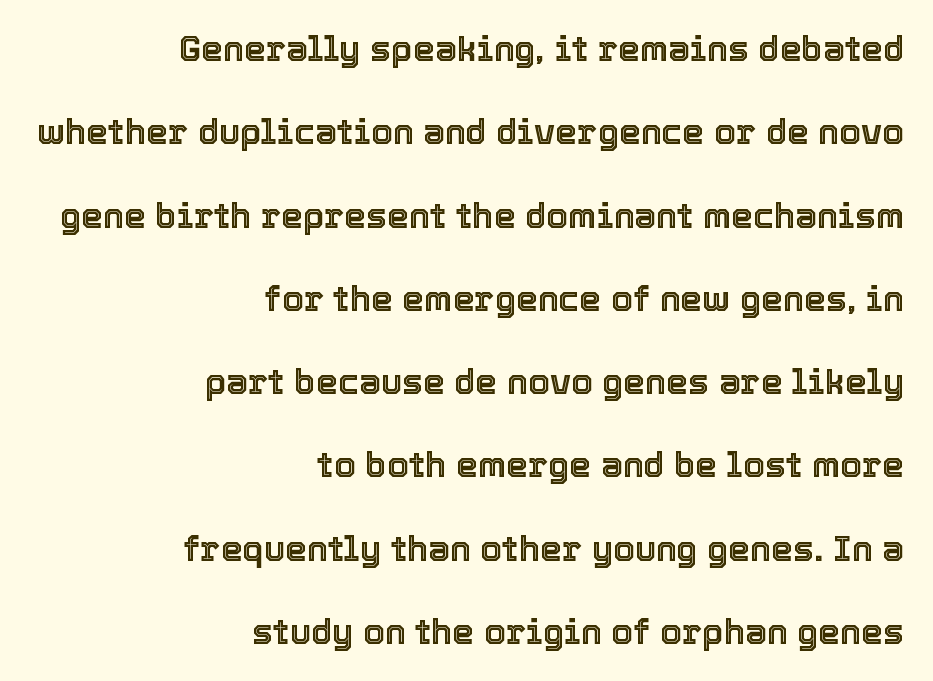
The image shows 35 px text type, upright; set right-aligned, loose line spacing (2.38x), normal letter spacing, not underlined; a medium x-height.
